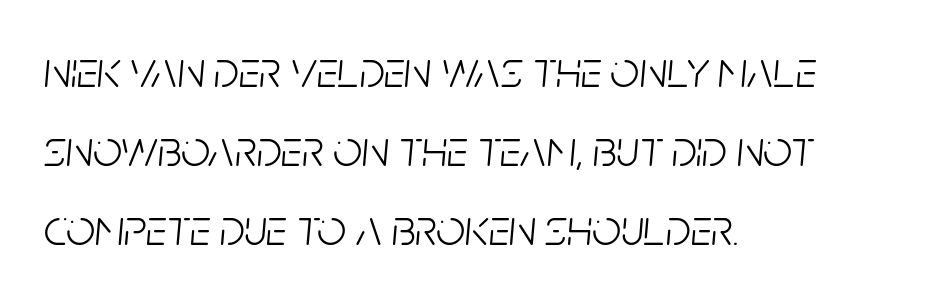
Q: Is the text bold? A: No.
Q: Is the text italic (slanted)? A: Yes, it leans right by about 5 degrees.
Q: Is the text underlined? A: No.
Q: How is the paragraph aligned? A: Left-aligned.
Q: Is the spacing between letters normal or unusually wide? A: Normal.
Q: Is the spacing between lines tight, normal or loose? A: Normal.
Q: Width (condensed, normal, or wide)? A: Condensed.
Q: Stroke contrast? A: Low.
Q: x-height? A: Large.
Q: Monospaced? A: No.
